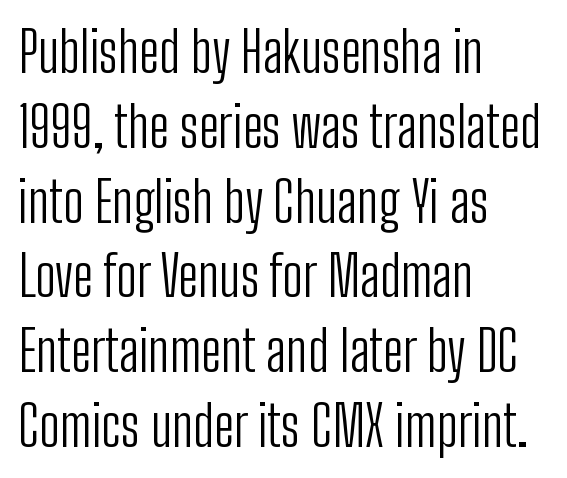
The image shows 55 px light, condensed sans-serif type, upright; set left-aligned, normal line spacing (1.36x), normal letter spacing, not underlined; low stroke contrast and a medium x-height.
